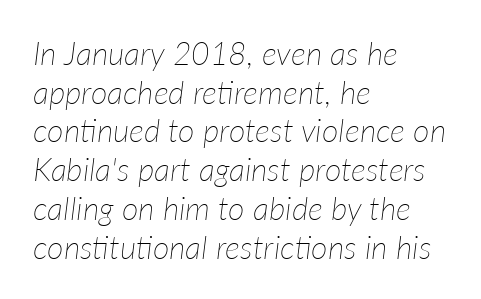
Visually the block forms a straight wall on the left and a jagged coastline on the right. No extra tracking has been applied to these lines. When letters slant like this, we call the style italic. Varying glyph widths throughout — classic text-font behaviour.
